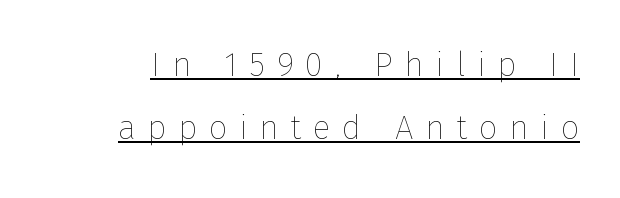
{"italic": "no", "bold": "no", "weight": "thin", "width": "normal", "stroke_contrast": "low", "x_height": "medium", "monospaced": "no", "underline": "yes", "line_spacing": "loose", "line_spacing_ratio": 1.91, "letter_spacing": "wide", "letter_spacing_em": 0.36, "glyph_px": 33}
